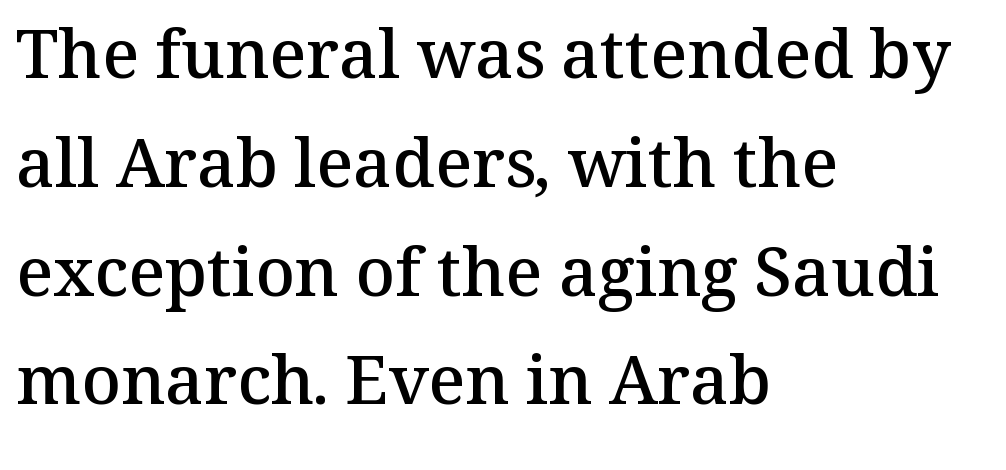
{"serif": "yes", "italic": "no", "bold": "semi", "weight": "semibold", "width": "normal", "stroke_contrast": "medium", "x_height": "medium", "monospaced": "no", "underline": "no", "align": "left", "line_spacing": "normal", "line_spacing_ratio": 1.6, "letter_spacing": "normal", "letter_spacing_em": 0.0, "glyph_px": 68}
